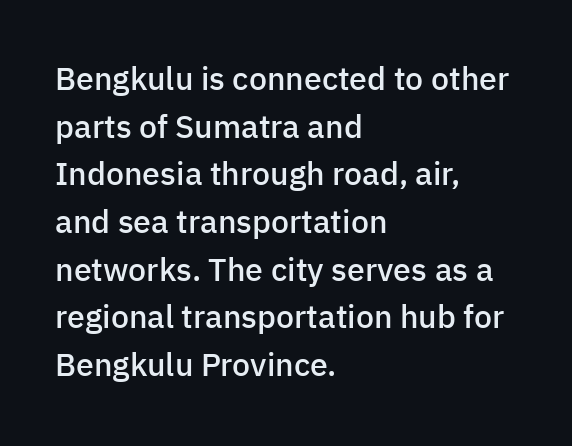
Q: Is the text bold? A: Semi-bold.
Q: Is the text italic (slanted)? A: No, it is upright.
Q: Is the typeface a serif or a sans-serif typeface? A: Sans-serif.
Q: Is the text underlined? A: No.
Q: How is the paragraph aligned? A: Left-aligned.
Q: Is the spacing between letters normal or unusually wide? A: Normal.
Q: Is the spacing between lines tight, normal or loose? A: Normal.
Q: Width (condensed, normal, or wide)? A: Normal.
Q: Stroke contrast? A: Low.
Q: x-height? A: Medium.
Q: Monospaced? A: No.
